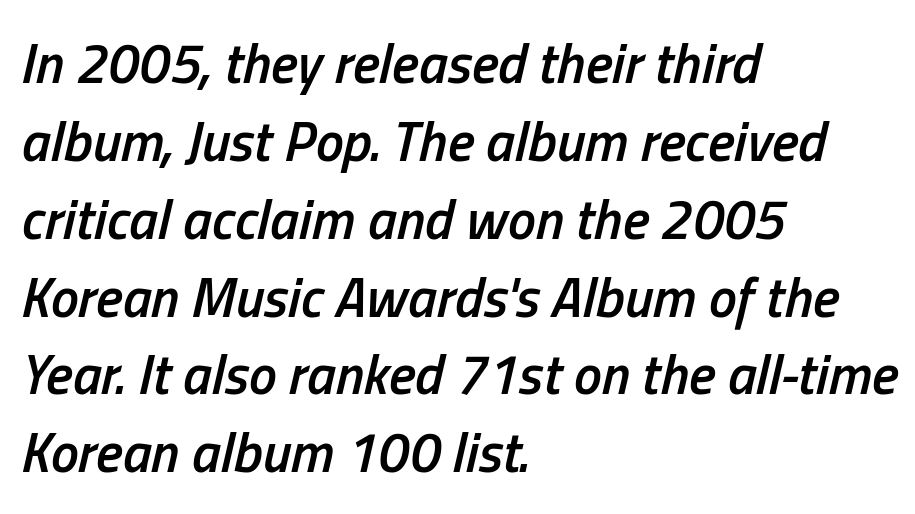
Slanted lettering throughout. Spacing between characters is what you'd get straight out of the box. In CSS terms this would be text-align: left. Students, observe: this is what conventionally led text looks like.
